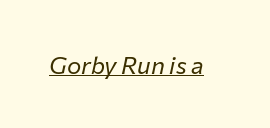
The image shows 24 px text type, italic (leaning right); set normal letter spacing, underlined.
